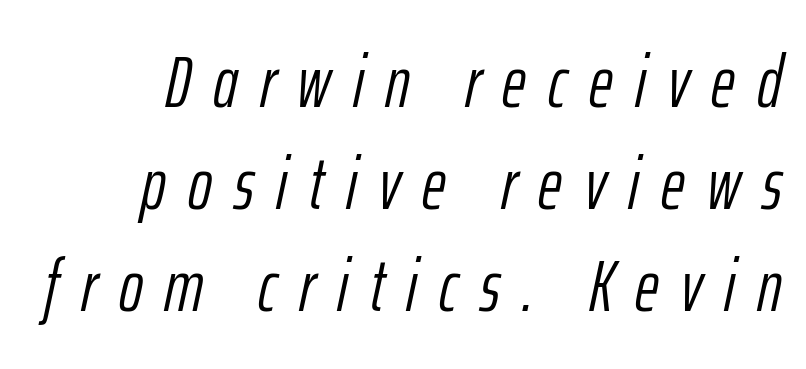
The image shows 73 px light, condensed type, italic (leaning right); set right-aligned, normal line spacing (1.4x), unusually wide letter spacing (+0.3 em), not underlined; low stroke contrast and a medium x-height.
